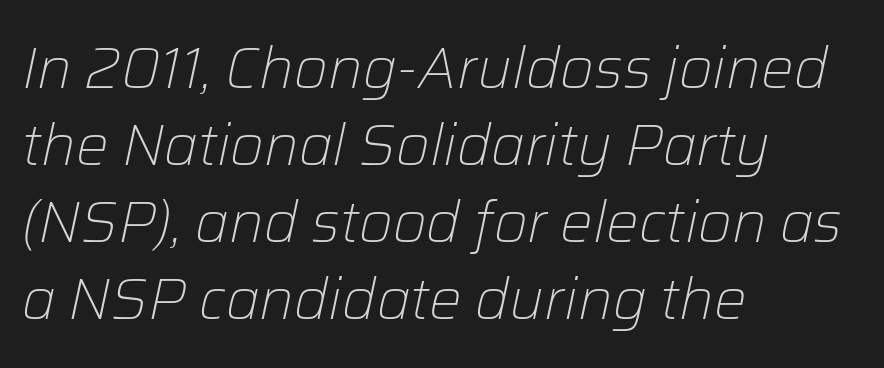
Q: Is the text bold? A: No.
Q: Is the text italic (slanted)? A: Yes, it leans right by about 12 degrees.
Q: Is the text underlined? A: No.
Q: How is the paragraph aligned? A: Left-aligned.
Q: Is the spacing between letters normal or unusually wide? A: Normal.
Q: Is the spacing between lines tight, normal or loose? A: Normal.
Q: Width (condensed, normal, or wide)? A: Normal.
Q: Stroke contrast? A: Low.
Q: x-height? A: Medium.
Q: Monospaced? A: No.
